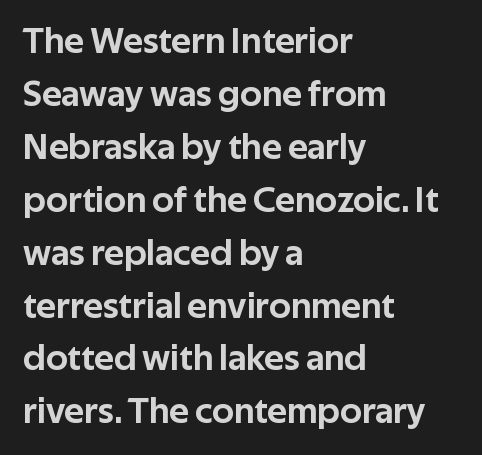
{"serif": "no", "italic": "no", "width": "normal", "stroke_contrast": "low", "x_height": "medium", "monospaced": "no", "underline": "no", "align": "left", "line_spacing": "normal", "line_spacing_ratio": 1.43, "letter_spacing": "normal", "letter_spacing_em": 0.0, "glyph_px": 37}
